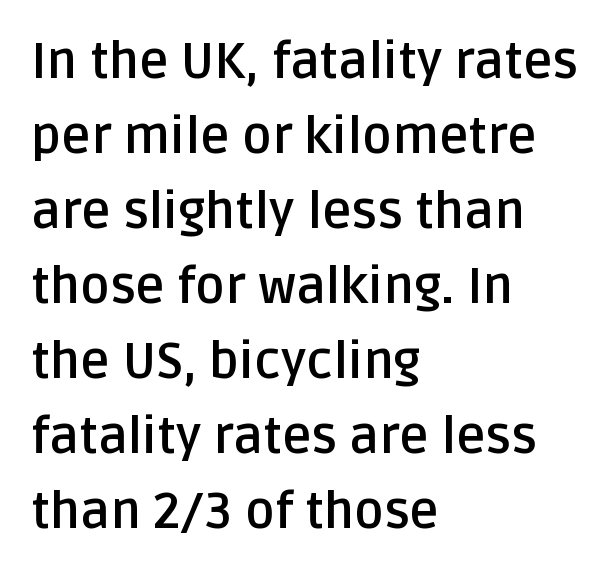
Q: Is the text bold? A: Yes.
Q: Is the text italic (slanted)? A: No, it is upright.
Q: Is the typeface a serif or a sans-serif typeface? A: Sans-serif.
Q: Is the text underlined? A: No.
Q: How is the paragraph aligned? A: Left-aligned.
Q: Is the spacing between letters normal or unusually wide? A: Normal.
Q: Is the spacing between lines tight, normal or loose? A: Normal.
Q: Width (condensed, normal, or wide)? A: Normal.
Q: Stroke contrast? A: Low.
Q: x-height? A: Large.
Q: Monospaced? A: No.
